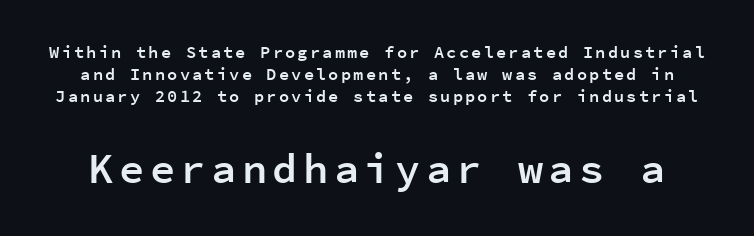
{"serif": "no", "italic": "no", "bold": "semi", "weight": "semibold", "width": "normal", "stroke_contrast": "low", "x_height": "medium", "monospaced": "yes", "underline": "no", "line_spacing": "normal", "line_spacing_ratio": 1.3, "larger_block": "second", "size_ratio": 2.47, "glyph_px": 42}
